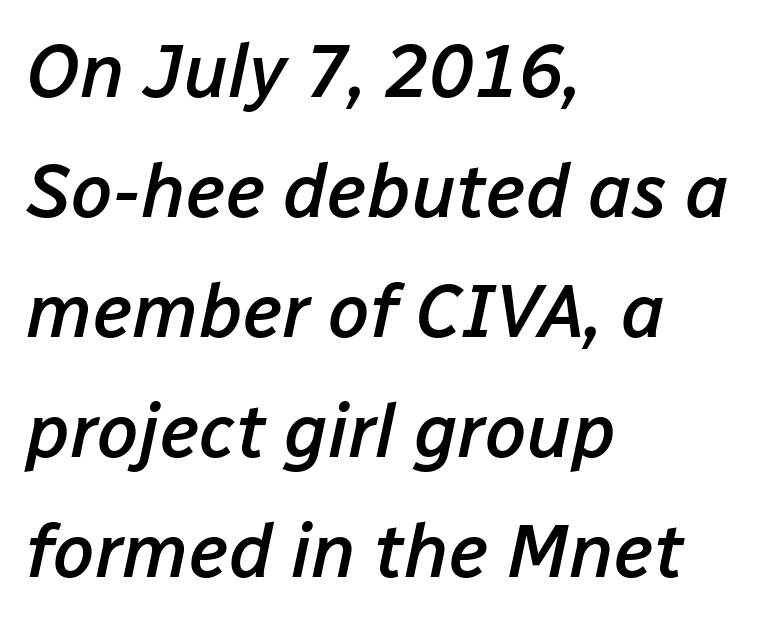
The image shows 75 px semibold type, italic (leaning right); set left-aligned, normal line spacing (1.6x), normal letter spacing, not underlined; low stroke contrast and a medium x-height.
